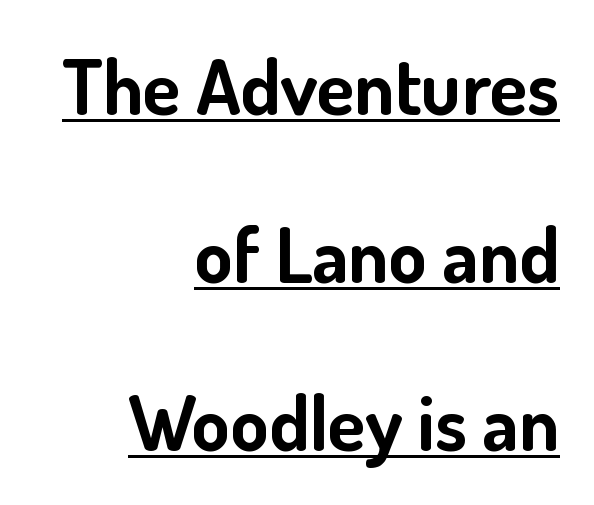
{"serif": "no", "italic": "no", "bold": "yes", "weight": "bold", "width": "normal", "stroke_contrast": "low", "x_height": "small", "monospaced": "no", "underline": "yes", "align": "right", "line_spacing": "loose", "line_spacing_ratio": 2.18, "letter_spacing": "normal", "letter_spacing_em": 0.0, "glyph_px": 77}
